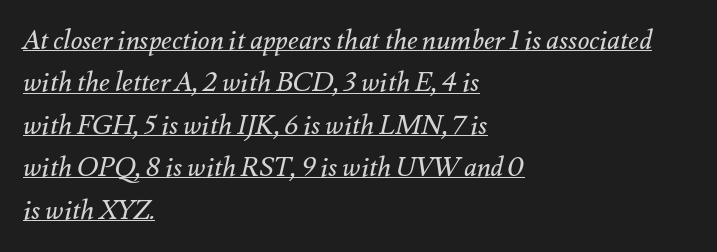
The image shows 27 px text type, italic (leaning right); set left-aligned, normal line spacing (1.57x), normal letter spacing, underlined.
